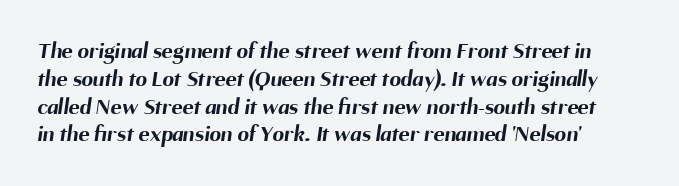
{"bold": "yes", "underline": "no", "align": "left", "line_spacing_ratio": 1.21, "letter_spacing": "normal", "letter_spacing_em": 0.0, "glyph_px": 23}
